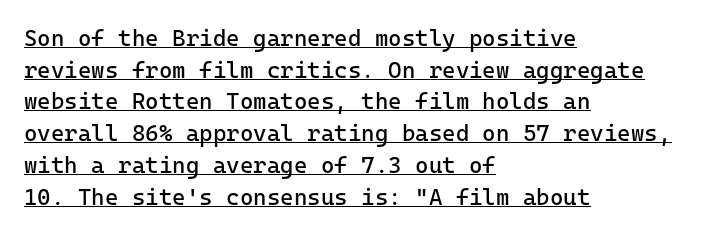
The image shows 23 px text type, upright; set left-aligned, normal line spacing (1.38x), normal letter spacing, underlined.
